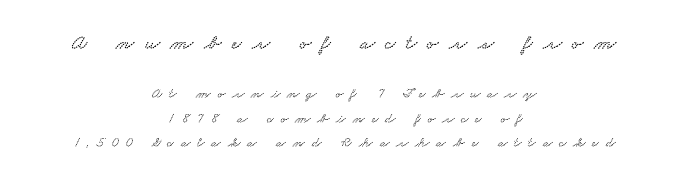
{"underline": "no", "align": "center", "line_spacing_ratio": 1.74, "letter_spacing": "wide", "letter_spacing_em": 0.5, "larger_block": "first", "size_ratio": 1.5, "glyph_px": 21}
